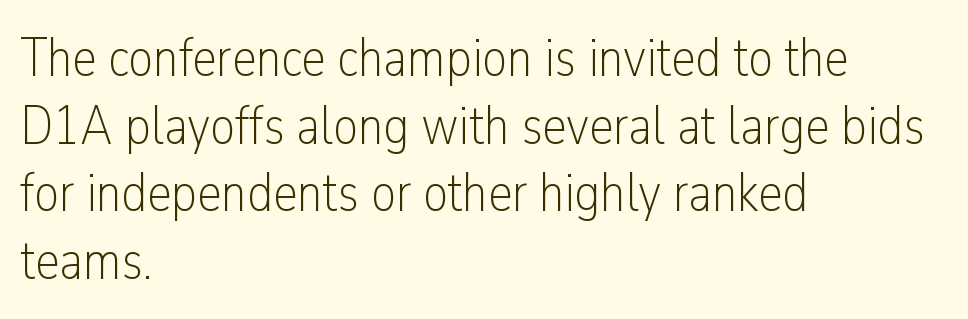
Q: Is the text bold? A: No.
Q: Is the text italic (slanted)? A: No, it is upright.
Q: Is the typeface a serif or a sans-serif typeface? A: Sans-serif.
Q: Is the text underlined? A: No.
Q: How is the paragraph aligned? A: Left-aligned.
Q: Is the spacing between letters normal or unusually wide? A: Normal.
Q: Width (condensed, normal, or wide)? A: Condensed.
Q: Stroke contrast? A: Low.
Q: x-height? A: Medium.
Q: Monospaced? A: No.
